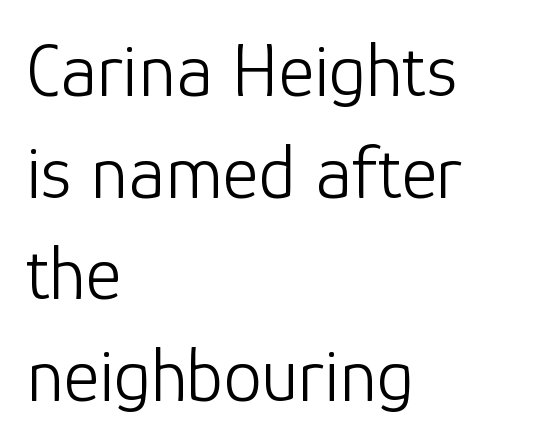
Q: Is the text bold? A: No.
Q: Is the text italic (slanted)? A: No, it is upright.
Q: Is the typeface a serif or a sans-serif typeface? A: Sans-serif.
Q: Is the text underlined? A: No.
Q: How is the paragraph aligned? A: Left-aligned.
Q: Is the spacing between letters normal or unusually wide? A: Normal.
Q: Is the spacing between lines tight, normal or loose? A: Normal.
Q: Width (condensed, normal, or wide)? A: Normal.
Q: Stroke contrast? A: Low.
Q: x-height? A: Medium.
Q: Monospaced? A: No.
